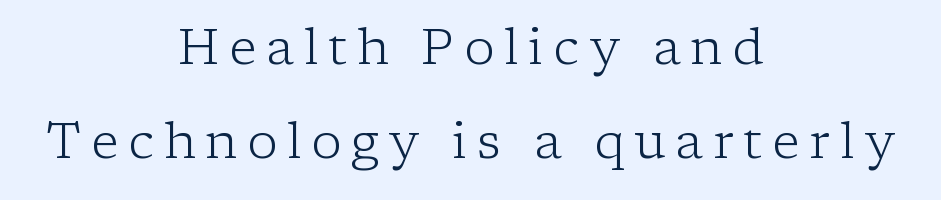
Q: Is the text bold? A: No.
Q: Is the text italic (slanted)? A: No, it is upright.
Q: Is the typeface a serif or a sans-serif typeface? A: Serif.
Q: Is the text underlined? A: No.
Q: How is the paragraph aligned? A: Centered.
Q: Is the spacing between letters normal or unusually wide? A: Unusually wide.
Q: Width (condensed, normal, or wide)? A: Normal.
Q: Stroke contrast? A: Low.
Q: x-height? A: Medium.
Q: Monospaced? A: No.
